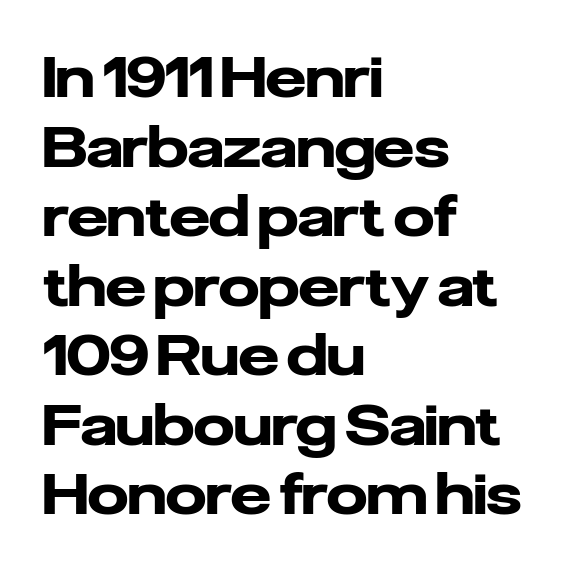
Q: Is the text bold? A: Yes.
Q: Is the text italic (slanted)? A: No, it is upright.
Q: Is the typeface a serif or a sans-serif typeface? A: Sans-serif.
Q: Is the text underlined? A: No.
Q: How is the paragraph aligned? A: Left-aligned.
Q: Is the spacing between letters normal or unusually wide? A: Normal.
Q: Width (condensed, normal, or wide)? A: Normal.
Q: Stroke contrast? A: Low.
Q: x-height? A: Medium.
Q: Monospaced? A: No.
